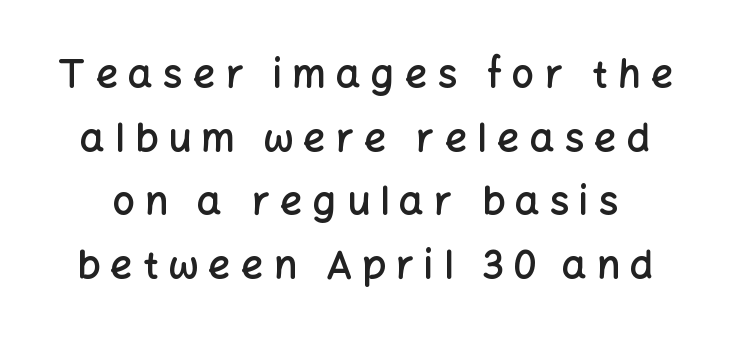
Q: Is the text bold? A: Semi-bold.
Q: Is the text italic (slanted)? A: No, it is upright.
Q: Is the typeface a serif or a sans-serif typeface? A: Sans-serif.
Q: Is the text underlined? A: No.
Q: Is the spacing between letters normal or unusually wide? A: Unusually wide.
Q: Is the spacing between lines tight, normal or loose? A: Normal.
Q: Width (condensed, normal, or wide)? A: Normal.
Q: Stroke contrast? A: Low.
Q: x-height? A: Medium.
Q: Monospaced? A: No.
